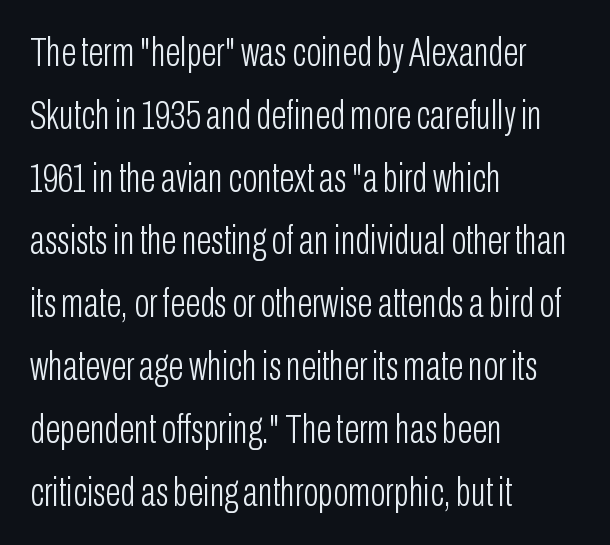
Is the letter spacing exaggerated? No — it looks like the ordinary default. You could not count columns in this text — the font is proportionally spaced. The rag falls on the right side of this text block. This sample uses a sans-serif face.
